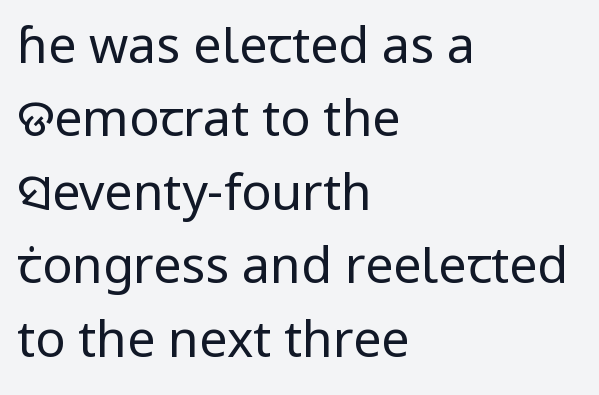
Q: Is the text bold? A: No.
Q: Is the text italic (slanted)? A: No, it is upright.
Q: Is the typeface a serif or a sans-serif typeface? A: Sans-serif.
Q: Is the text underlined? A: No.
Q: How is the paragraph aligned? A: Left-aligned.
Q: Is the spacing between letters normal or unusually wide? A: Normal.
Q: Is the spacing between lines tight, normal or loose? A: Normal.
Q: Width (condensed, normal, or wide)? A: Normal.
Q: Stroke contrast? A: Low.
Q: x-height? A: Medium.
Q: Monospaced? A: No.
